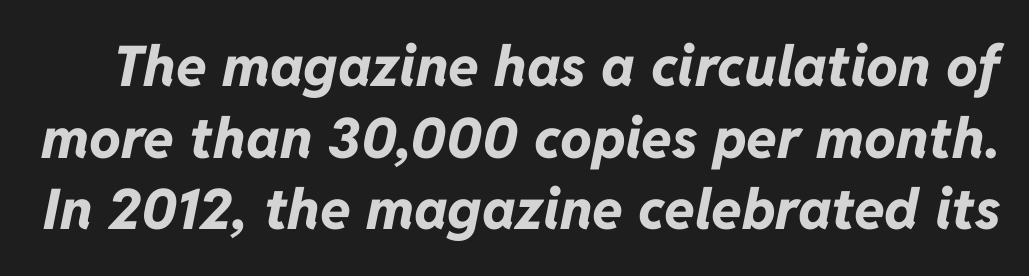
Q: Is the text bold? A: Yes.
Q: Is the text italic (slanted)? A: Yes, it leans right by about 11 degrees.
Q: Is the text underlined? A: No.
Q: Is the spacing between letters normal or unusually wide? A: Normal.
Q: Is the spacing between lines tight, normal or loose? A: Normal.
Q: Width (condensed, normal, or wide)? A: Normal.
Q: Stroke contrast? A: Low.
Q: x-height? A: Medium.
Q: Monospaced? A: No.
